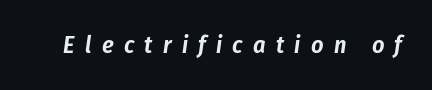
The image shows 24 px text type, italic (leaning right); set unusually wide letter spacing (+0.43 em), not underlined.
